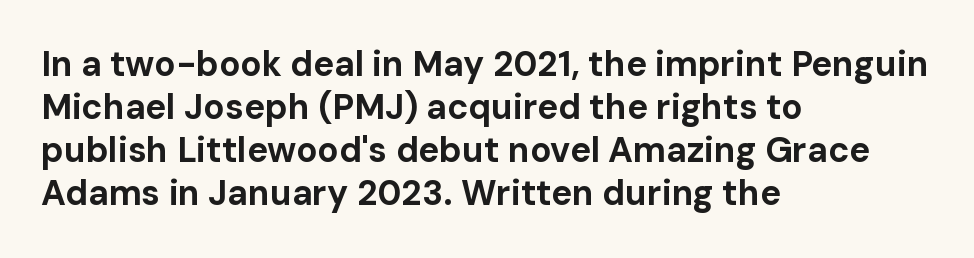
The image shows 35 px bold sans-serif type, upright; set left-aligned, line spacing 1.23x, normal letter spacing, not underlined; low stroke contrast and a medium x-height.
